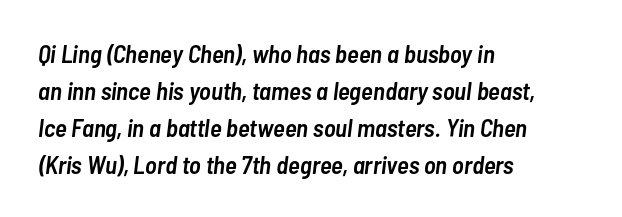
{"italic": "yes", "lean": "right", "slant_degrees": 7, "bold": "semi", "underline": "no", "align": "left", "line_spacing": "normal", "line_spacing_ratio": 1.48, "letter_spacing": "normal", "letter_spacing_em": 0.0, "glyph_px": 25}
